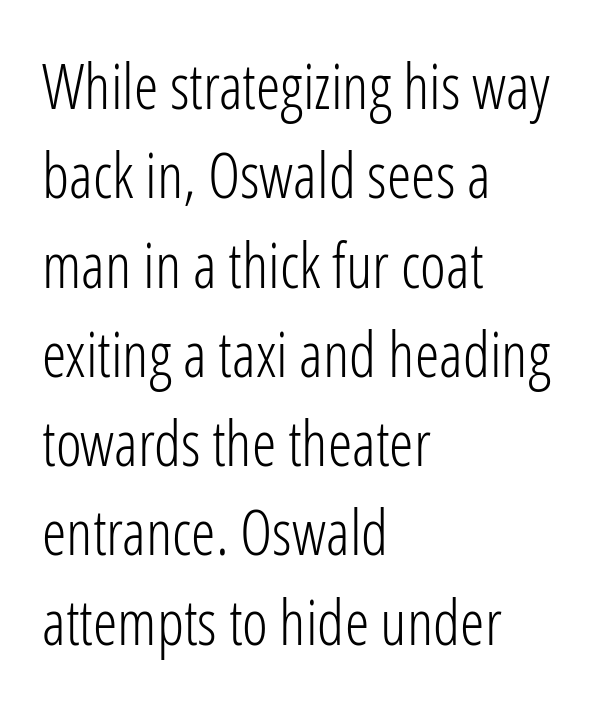
Q: Is the text bold? A: No.
Q: Is the text italic (slanted)? A: No, it is upright.
Q: Is the typeface a serif or a sans-serif typeface? A: Sans-serif.
Q: Is the text underlined? A: No.
Q: How is the paragraph aligned? A: Left-aligned.
Q: Is the spacing between letters normal or unusually wide? A: Normal.
Q: Is the spacing between lines tight, normal or loose? A: Normal.
Q: Width (condensed, normal, or wide)? A: Condensed.
Q: Stroke contrast? A: Low.
Q: x-height? A: Medium.
Q: Monospaced? A: No.
